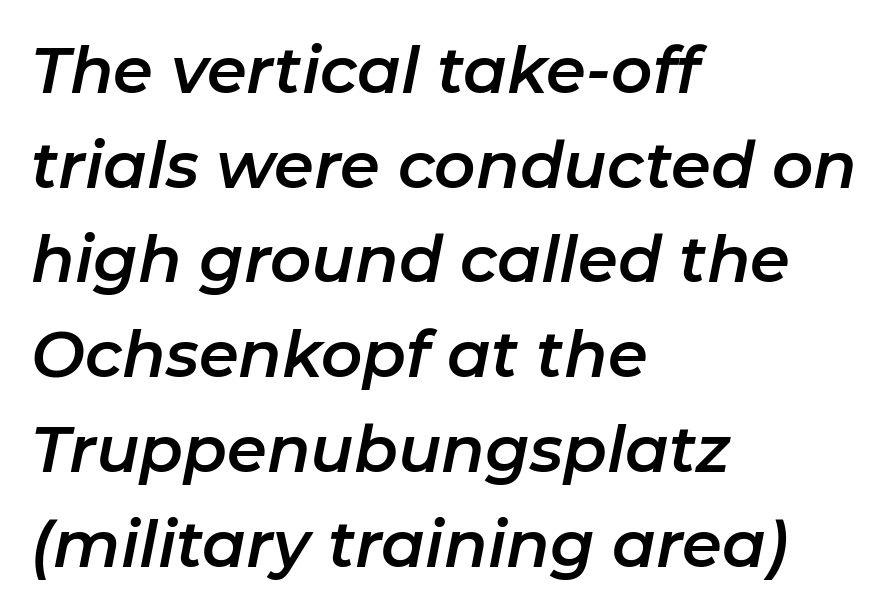
The image shows 64 px text type, italic (leaning right); set left-aligned, normal line spacing (1.48x), normal letter spacing, not underlined; low stroke contrast and a medium x-height.
